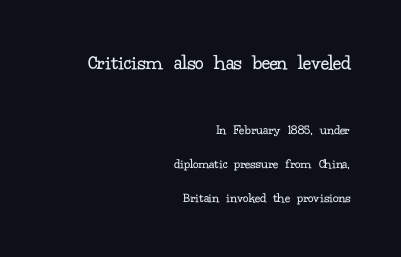
Q: Is the text bold? A: No.
Q: Is the text italic (slanted)? A: No, it is upright.
Q: Is the text underlined? A: No.
Q: How is the paragraph aligned? A: Right-aligned.
Q: Is the spacing between letters normal or unusually wide? A: Normal.
Q: Is the spacing between lines tight, normal or loose? A: Loose.
Q: Which block of text is set in a larger size, the first (top) or the second (bottom)? A: The first (top) one.
